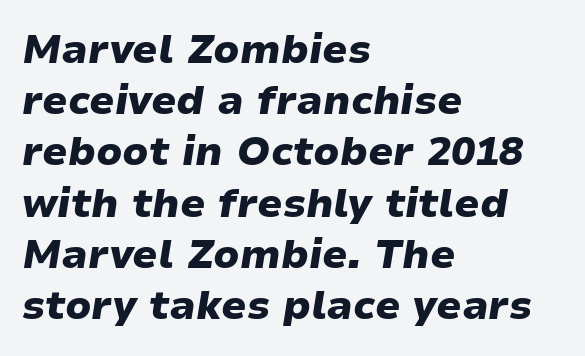
The image shows 40 px heavy, wide type, italic (leaning right); set left-aligned, normal line spacing (1.28x), normal letter spacing, not underlined; low stroke contrast and a medium x-height.
